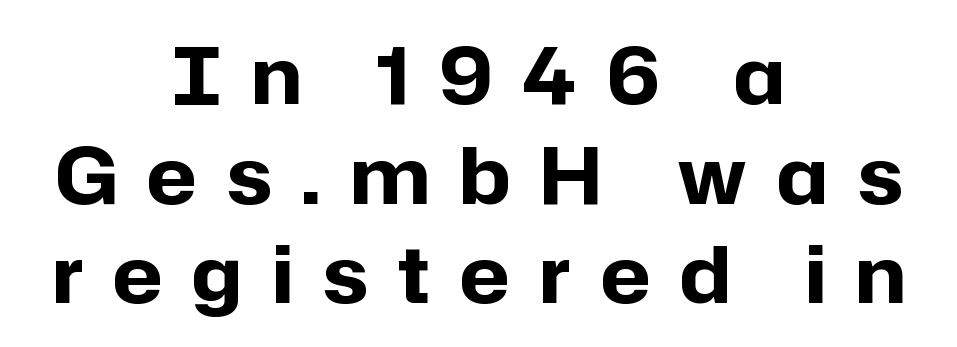
Characters follow at a spacing far wider than the type designer built in. The axis of the letterforms is exactly vertical. The letters advance in unequal steps, a hallmark of proportional type. Clear beneath every line of the passage. You can tell from the bare stems that sans-serif type was used. Short and long lines alike share a common midpoint.
